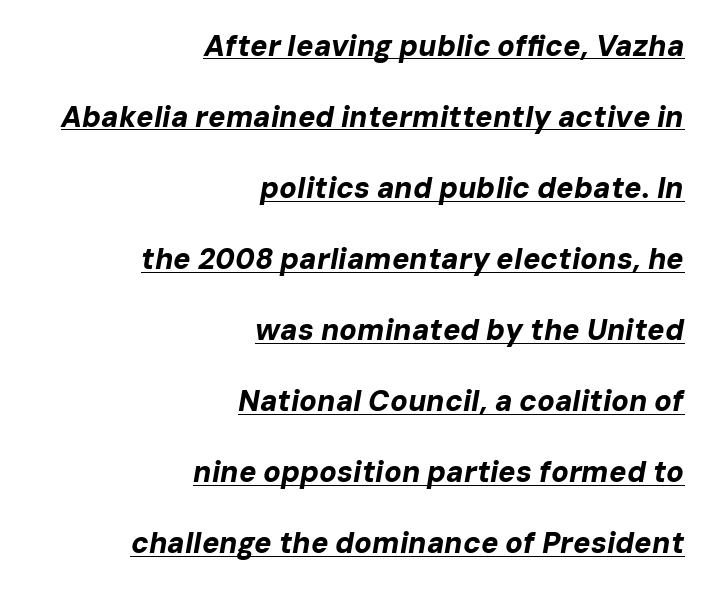
Style check: oblique. Widely set lines give the paragraph a tall, airy silhouette. Short note: letters normally spaced. The paragraph has a hard right edge and a soft left edge. Caption: lettering with a line underneath. Each letter keeps its own natural width here, so spacing adapts to shape.
